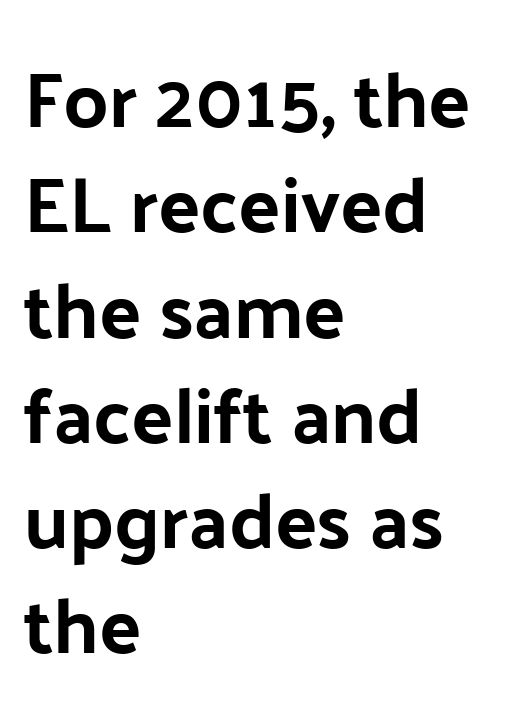
Q: Is the text bold? A: Yes.
Q: Is the text italic (slanted)? A: No, it is upright.
Q: Is the typeface a serif or a sans-serif typeface? A: Sans-serif.
Q: Is the text underlined? A: No.
Q: How is the paragraph aligned? A: Left-aligned.
Q: Is the spacing between letters normal or unusually wide? A: Normal.
Q: Is the spacing between lines tight, normal or loose? A: Normal.
Q: Width (condensed, normal, or wide)? A: Normal.
Q: Stroke contrast? A: Low.
Q: x-height? A: Medium.
Q: Monospaced? A: No.
